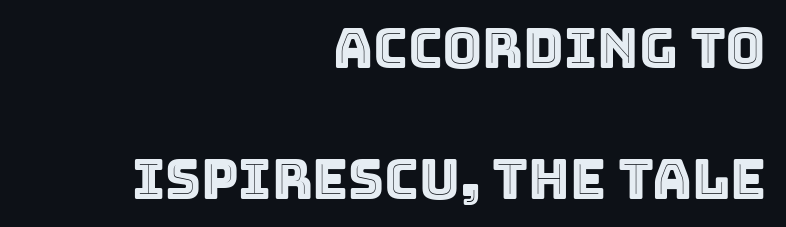
Q: Is the text italic (slanted)? A: No, it is upright.
Q: Is the text underlined? A: No.
Q: How is the paragraph aligned? A: Right-aligned.
Q: Is the spacing between letters normal or unusually wide? A: Normal.
Q: Is the spacing between lines tight, normal or loose? A: Loose.
Q: Width (condensed, normal, or wide)? A: Normal.
Q: x-height? A: Large.
Q: Monospaced? A: No.
